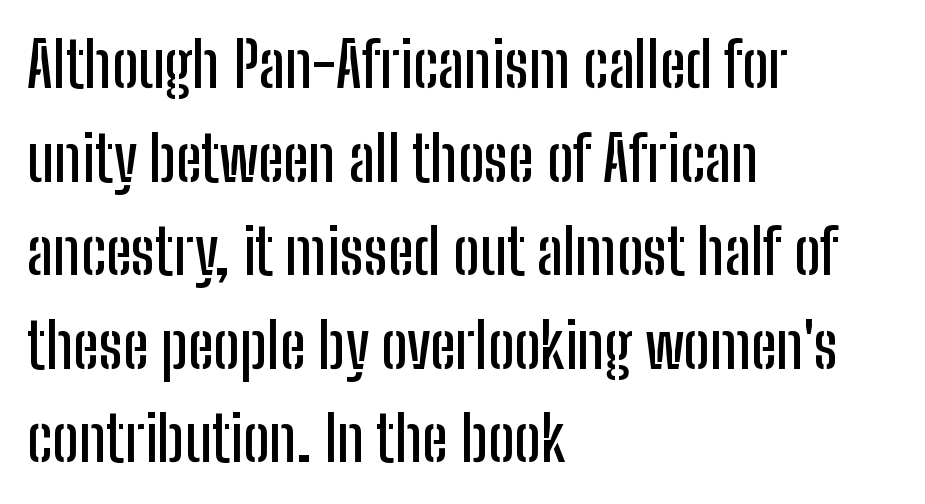
The glyphs in this specimen are sans serif. How would I describe the line gaps? Plain and ordinary. Here the designer chose a conventional face with non-uniform glyph widths. Posture: upright roman. The string is rendered with underlining switched off. This sample uses plain, unmodified letter spacing.
